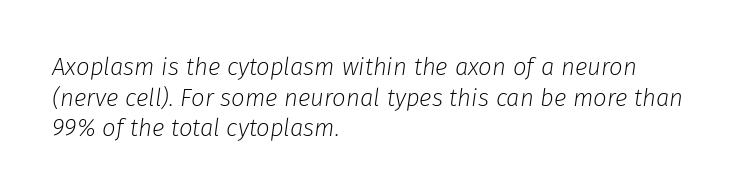
No heavy texture on the line: the type isn't bold. The specimen omits any rule beneath the text block's lines. A typesetter would mark this as italic. The line texture is even and compact thanks to regular tracking. The paragraph shown leans on its left margin. Summary of vertical rhythm: regular, with standard interline spacing.
